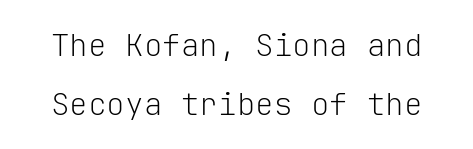
The image shows 31 px light sans-serif type, upright, monospaced; set line spacing 1.89x, normal letter spacing, not underlined; low stroke contrast and a medium x-height.
